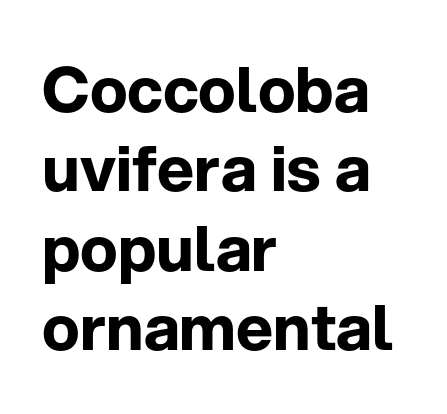
Q: Is the text bold? A: Yes.
Q: Is the text italic (slanted)? A: No, it is upright.
Q: Is the typeface a serif or a sans-serif typeface? A: Sans-serif.
Q: Is the text underlined? A: No.
Q: How is the paragraph aligned? A: Left-aligned.
Q: Is the spacing between letters normal or unusually wide? A: Normal.
Q: Is the spacing between lines tight, normal or loose? A: Normal.
Q: Width (condensed, normal, or wide)? A: Normal.
Q: Stroke contrast? A: Low.
Q: x-height? A: Medium.
Q: Monospaced? A: No.
